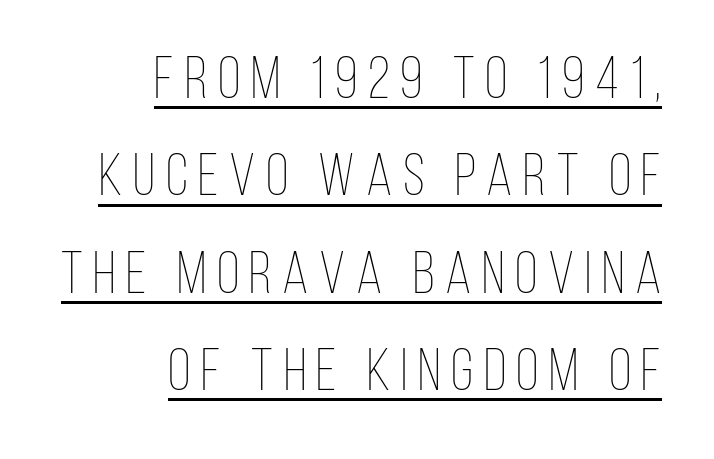
The image shows 59 px thin, condensed type, upright; set right-aligned, normal line spacing (1.65x), underlined; low stroke contrast and a large x-height.
